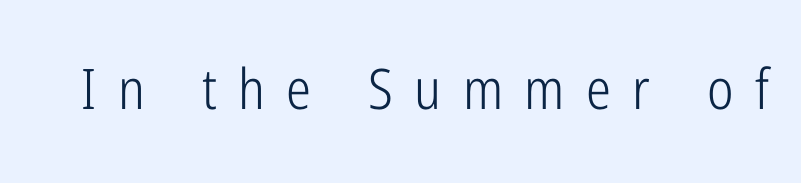
{"serif": "no", "italic": "no", "bold": "no", "weight": "light", "width": "condensed", "stroke_contrast": "low", "x_height": "medium", "monospaced": "no", "underline": "no", "letter_spacing": "wide", "letter_spacing_em": 0.38, "glyph_px": 56}
